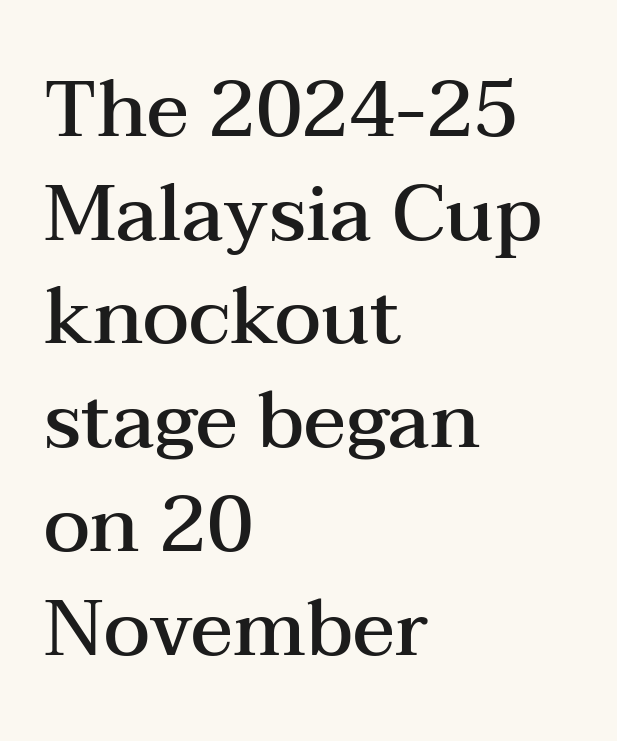
The image shows 78 px semibold, wide serif type, upright; set left-aligned, normal line spacing (1.33x), normal letter spacing, not underlined; medium stroke contrast and a medium x-height.
